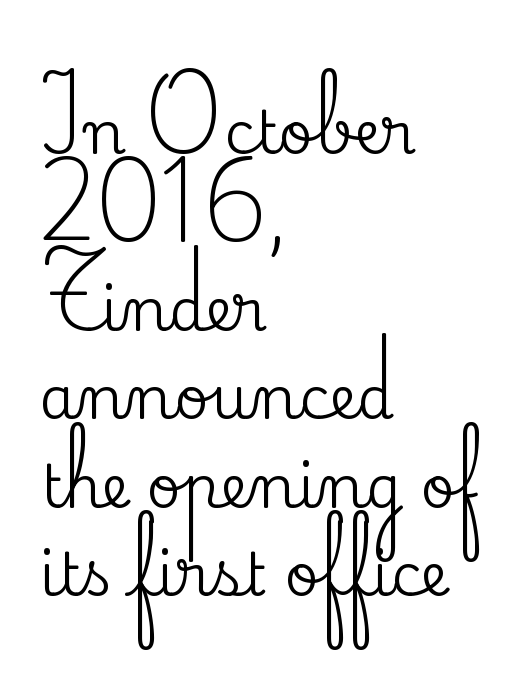
Q: Is the text italic (slanted)? A: No, it is upright.
Q: Is the typeface a serif or a sans-serif typeface? A: Serif.
Q: Is the text underlined? A: No.
Q: How is the paragraph aligned? A: Left-aligned.
Q: Is the spacing between letters normal or unusually wide? A: Normal.
Q: Is the spacing between lines tight, normal or loose? A: Normal.
Q: Width (condensed, normal, or wide)? A: Normal.
Q: Stroke contrast? A: Medium.
Q: x-height? A: Small.
Q: Monospaced? A: No.
